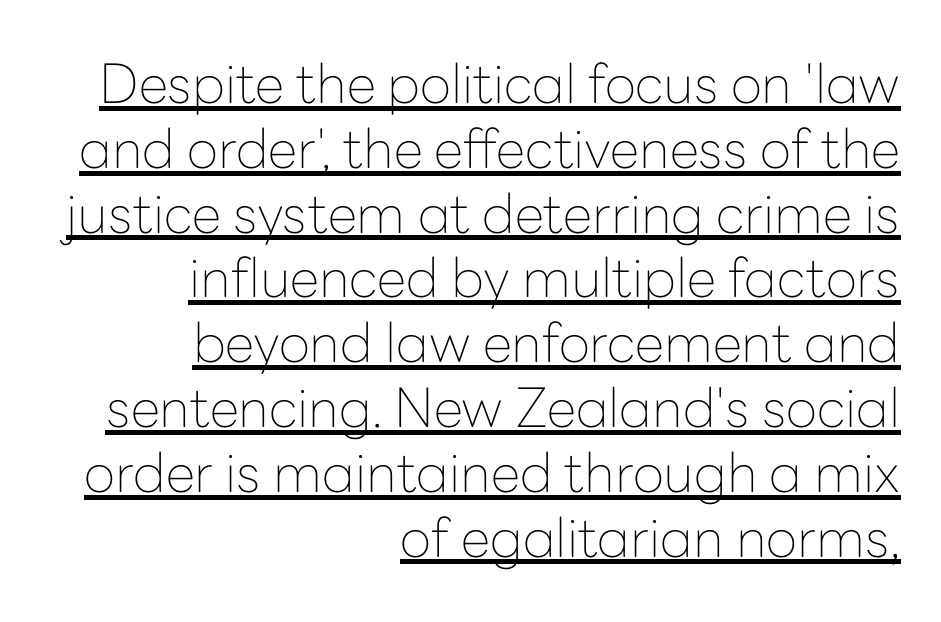
{"serif": "no", "italic": "no", "bold": "no", "weight": "thin", "width": "normal", "stroke_contrast": "low", "x_height": "medium", "monospaced": "no", "underline": "yes", "align": "right", "line_spacing_ratio": 1.2, "letter_spacing": "normal", "letter_spacing_em": 0.0, "glyph_px": 54}
